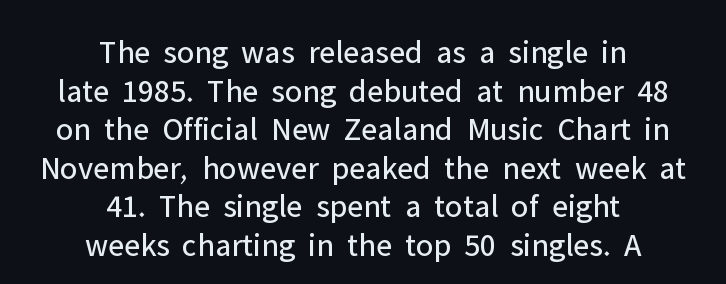
{"serif": "no", "italic": "no", "bold": "no", "weight": "regular", "width": "normal", "stroke_contrast": "low", "x_height": "medium", "monospaced": "no", "underline": "no", "align": "center", "line_spacing_ratio": 1.17, "letter_spacing": "normal", "letter_spacing_em": 0.0, "glyph_px": 33}
